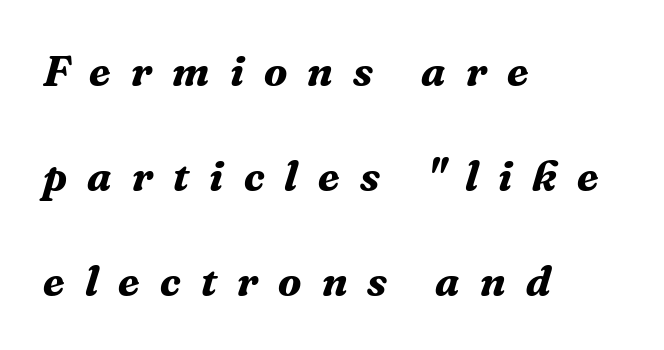
Q: Is the text bold? A: Yes.
Q: Is the text italic (slanted)? A: Yes, it leans right by about 16 degrees.
Q: Is the typeface a serif or a sans-serif typeface? A: Serif.
Q: Is the text underlined? A: No.
Q: How is the paragraph aligned? A: Left-aligned.
Q: Is the spacing between letters normal or unusually wide? A: Unusually wide.
Q: Is the spacing between lines tight, normal or loose? A: Loose.
Q: Width (condensed, normal, or wide)? A: Normal.
Q: Stroke contrast? A: Medium.
Q: x-height? A: Medium.
Q: Monospaced? A: No.
